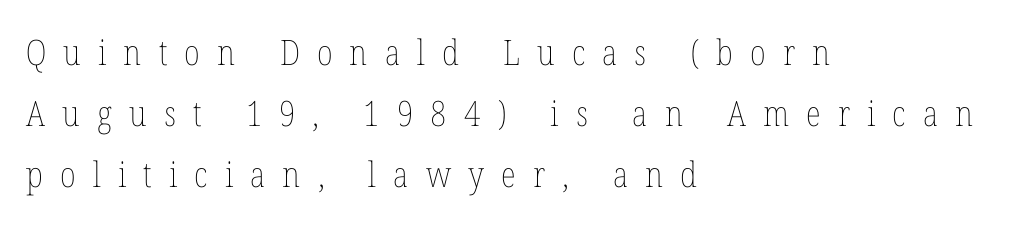
The image shows 35 px thin, condensed type, upright; set left-aligned, line spacing 1.74x, unusually wide letter spacing (+0.49 em), not underlined; low stroke contrast and a medium x-height.
